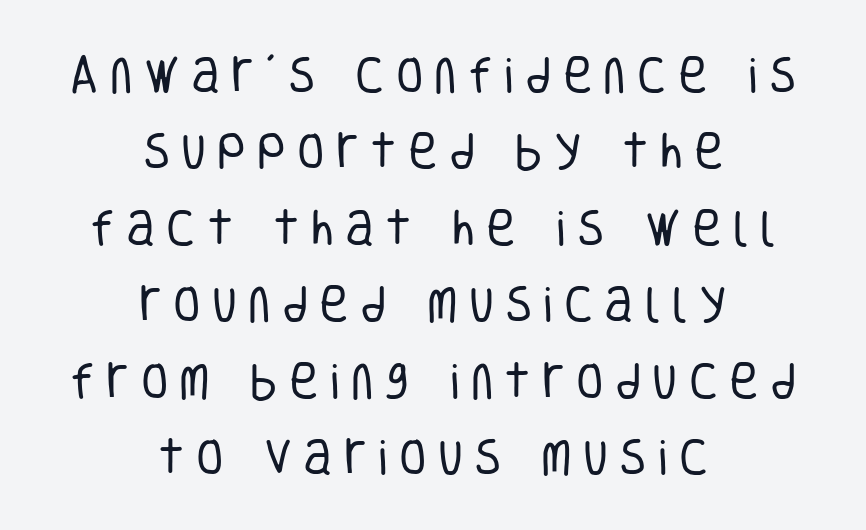
Weight: in the light-to-regular range. Every stem runs plumb, perpendicular to the baseline. Honestly, there is no underline to notice here at all. The glyphs in this specimen are sans serif.
